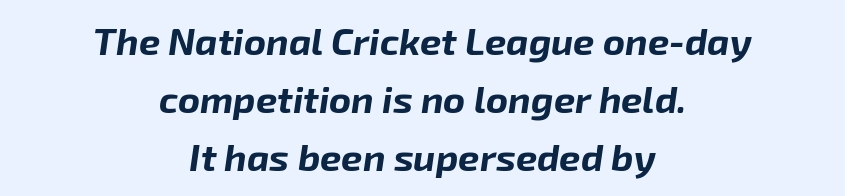
{"italic": "yes", "lean": "right", "slant_degrees": 8, "bold": "yes", "weight": "bold", "width": "normal", "stroke_contrast": "low", "x_height": "medium", "monospaced": "no", "underline": "no", "align": "center", "line_spacing": "normal", "line_spacing_ratio": 1.53, "letter_spacing": "normal", "letter_spacing_em": 0.0, "glyph_px": 38}
